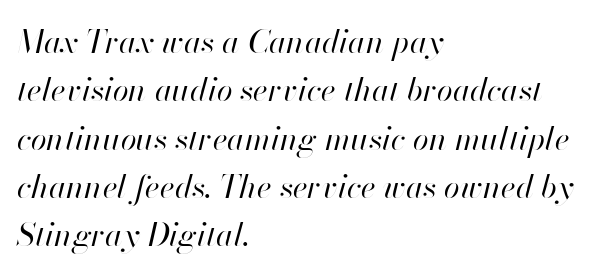
{"italic": "yes", "lean": "right", "slant_degrees": 13, "bold": "no", "weight": "regular", "width": "normal", "stroke_contrast": "high", "x_height": "small", "monospaced": "no", "underline": "no", "align": "left", "line_spacing": "normal", "line_spacing_ratio": 1.51, "letter_spacing": "normal", "letter_spacing_em": 0.0, "glyph_px": 32}
